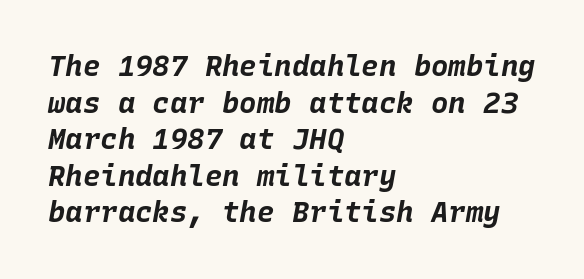
The image shows 29 px bold type, italic (leaning right), monospaced; set left-aligned, normal line spacing (1.26x), normal letter spacing, not underlined; low stroke contrast and a large x-height.
